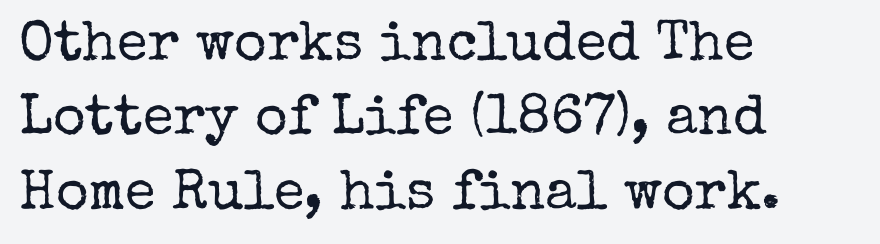
Q: Is the text bold? A: No.
Q: Is the text italic (slanted)? A: No, it is upright.
Q: Is the typeface a serif or a sans-serif typeface? A: Serif.
Q: Is the text underlined? A: No.
Q: How is the paragraph aligned? A: Left-aligned.
Q: Is the spacing between letters normal or unusually wide? A: Normal.
Q: Is the spacing between lines tight, normal or loose? A: Normal.
Q: Width (condensed, normal, or wide)? A: Normal.
Q: Stroke contrast? A: Low.
Q: x-height? A: Medium.
Q: Monospaced? A: No.
